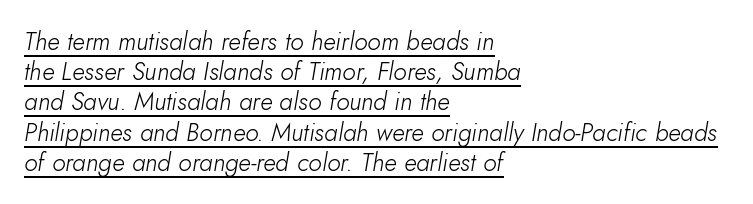
Q: Is the text bold? A: No.
Q: Is the text italic (slanted)? A: Yes, it leans right by about 10 degrees.
Q: Is the text underlined? A: Yes.
Q: How is the paragraph aligned? A: Left-aligned.
Q: Is the spacing between letters normal or unusually wide? A: Normal.
